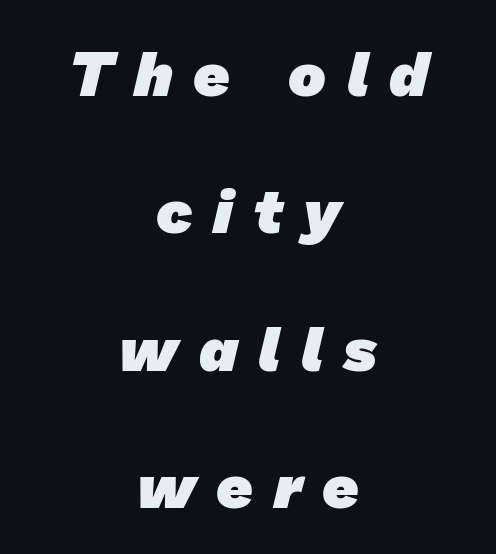
Q: Is the text bold? A: Yes.
Q: Is the typeface a serif or a sans-serif typeface? A: Sans-serif.
Q: Is the text underlined? A: No.
Q: How is the paragraph aligned? A: Centered.
Q: Is the spacing between letters normal or unusually wide? A: Unusually wide.
Q: Is the spacing between lines tight, normal or loose? A: Loose.
Q: Width (condensed, normal, or wide)? A: Normal.
Q: Stroke contrast? A: Low.
Q: x-height? A: Medium.
Q: Monospaced? A: No.
